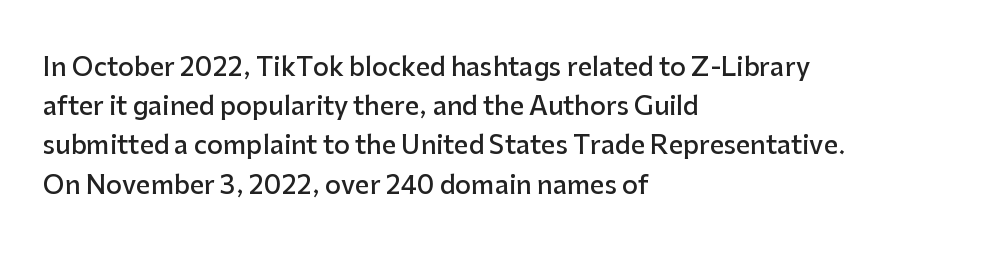
A bare baseline throughout the passage. The sample has been set in demibold, a notch under bold. The paragraph shown leans on its left margin. When letters stand straight like this, we call the style roman or upright. The space between consecutive lines is moderate.
